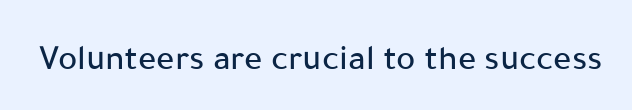
Q: Is the text italic (slanted)? A: No, it is upright.
Q: Is the typeface a serif or a sans-serif typeface? A: Sans-serif.
Q: Is the text underlined? A: No.
Q: Is the spacing between letters normal or unusually wide? A: Normal.
Q: Width (condensed, normal, or wide)? A: Normal.
Q: Stroke contrast? A: Low.
Q: x-height? A: Medium.
Q: Monospaced? A: No.
